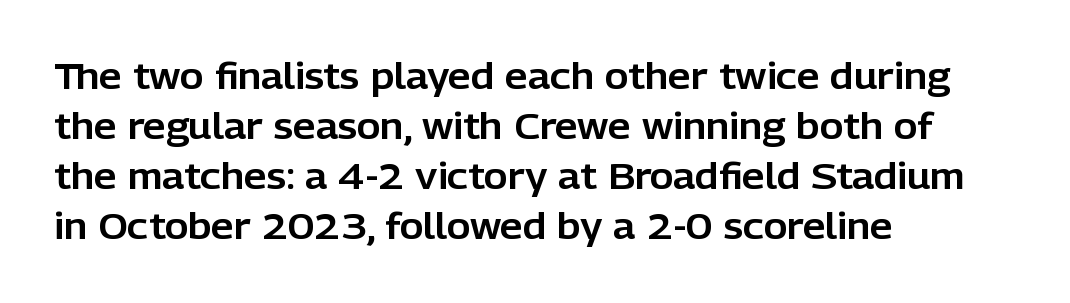
{"serif": "no", "italic": "no", "width": "normal", "stroke_contrast": "low", "x_height": "medium", "monospaced": "no", "underline": "no", "align": "left", "line_spacing": "normal", "line_spacing_ratio": 1.39, "letter_spacing": "normal", "letter_spacing_em": 0.0, "glyph_px": 36}
